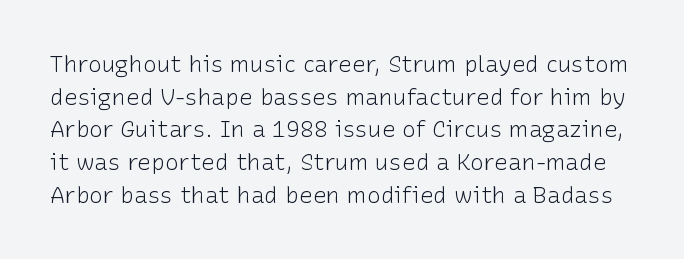
Q: Is the text bold? A: No.
Q: Is the text italic (slanted)? A: No, it is upright.
Q: Is the text underlined? A: No.
Q: Is the spacing between letters normal or unusually wide? A: Normal.
Q: Is the spacing between lines tight, normal or loose? A: Normal.
